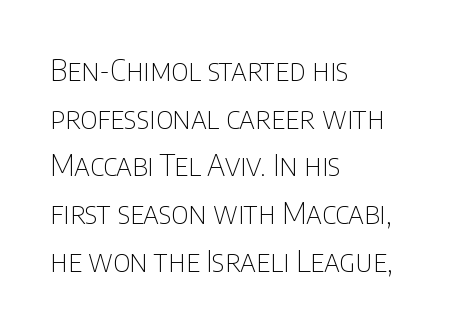
The gap between lines stays unmarked. Ascenders rise straight up at ninety degrees. Does the leading feel generous? No, just average. This sample has the flowing, uneven cadence of proportional lettering.
